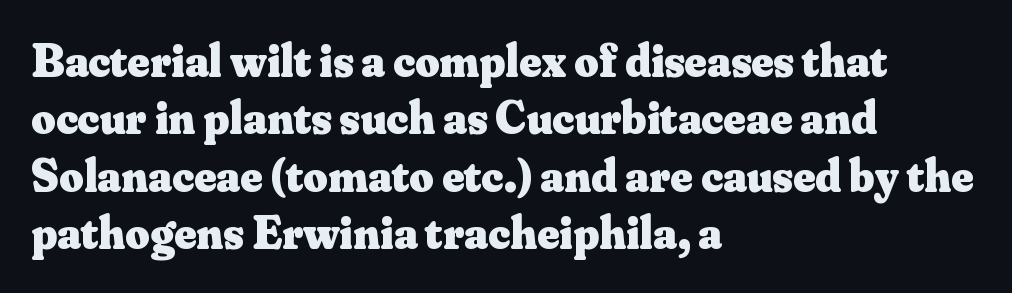
The image shows 47 px heavy serif type, upright; set left-aligned, line spacing 1.22x, normal letter spacing, not underlined; medium stroke contrast and a small x-height.
